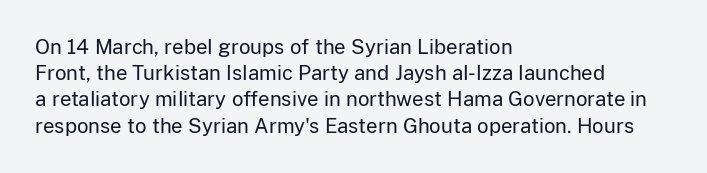
Q: Is the text bold? A: No.
Q: Is the text italic (slanted)? A: No, it is upright.
Q: Is the text underlined? A: No.
Q: How is the paragraph aligned? A: Left-aligned.
Q: Is the spacing between letters normal or unusually wide? A: Normal.
Q: Is the spacing between lines tight, normal or loose? A: Normal.
